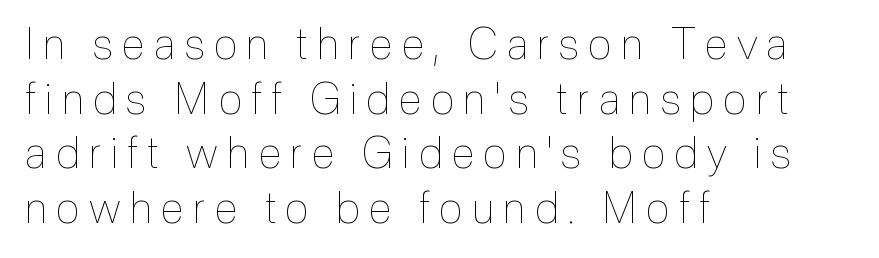
The image shows 43 px thin, condensed type, upright; set left-aligned, normal line spacing (1.27x), unusually wide letter spacing (+0.22 em), not underlined; a medium x-height.
